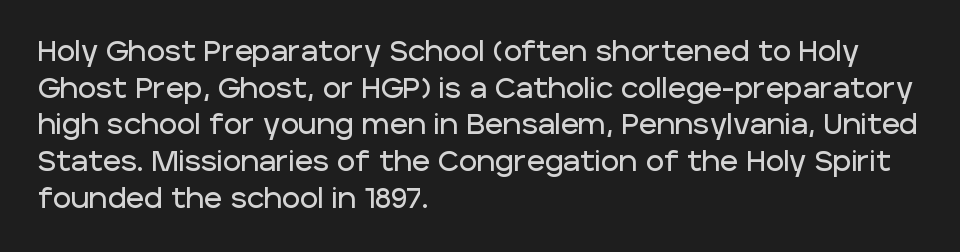
{"serif": "no", "italic": "no", "width": "normal", "stroke_contrast": "low", "x_height": "large", "monospaced": "no", "underline": "no", "align": "left", "line_spacing": "normal", "line_spacing_ratio": 1.31, "letter_spacing": "normal", "letter_spacing_em": 0.0, "glyph_px": 28}
